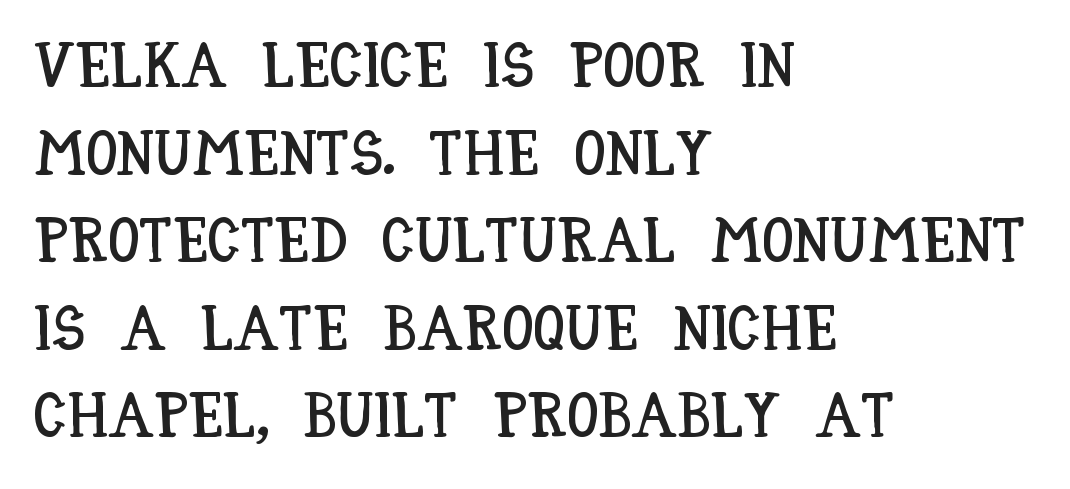
{"italic": "no", "width": "condensed", "stroke_contrast": "low", "x_height": "large", "monospaced": "no", "underline": "no", "align": "left", "line_spacing": "normal", "line_spacing_ratio": 1.39, "letter_spacing": "normal", "letter_spacing_em": 0.0, "glyph_px": 63}
